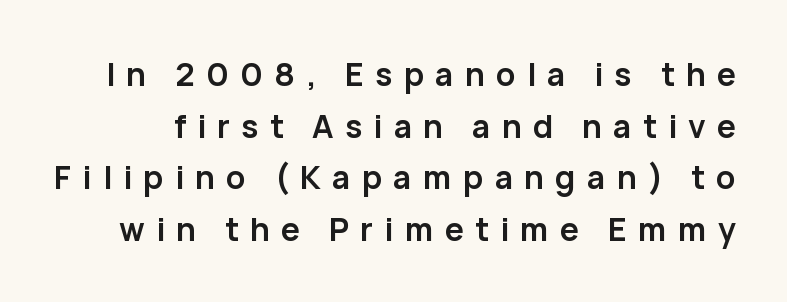
Q: Is the text bold? A: Yes.
Q: Is the text italic (slanted)? A: No, it is upright.
Q: Is the typeface a serif or a sans-serif typeface? A: Sans-serif.
Q: Is the text underlined? A: No.
Q: Is the spacing between letters normal or unusually wide? A: Unusually wide.
Q: Is the spacing between lines tight, normal or loose? A: Normal.
Q: Width (condensed, normal, or wide)? A: Normal.
Q: Stroke contrast? A: Low.
Q: x-height? A: Medium.
Q: Monospaced? A: No.
